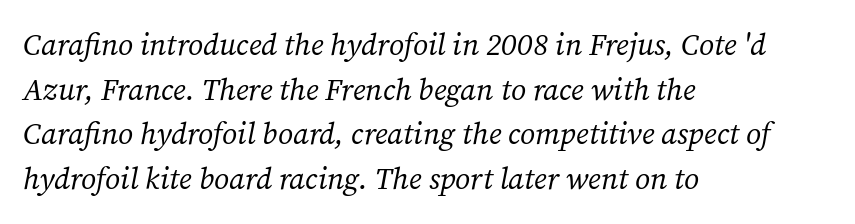
Check where the strokes stop: tiny serifs finish them off. These glyphs show unthickened strokes, regular width or finer. Is this a fixed-width face? No — the glyphs have proportional, varying widths. There's an unmistakable incline to the writing here. What's the leading like? Ordinary, nothing unusual.
